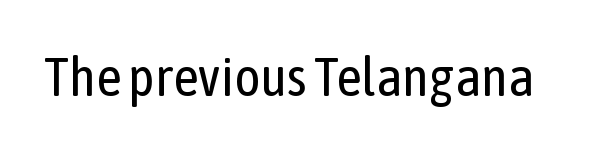
Q: Is the text bold? A: No.
Q: Is the text italic (slanted)? A: No, it is upright.
Q: Is the typeface a serif or a sans-serif typeface? A: Sans-serif.
Q: Is the text underlined? A: No.
Q: Is the spacing between letters normal or unusually wide? A: Normal.
Q: Width (condensed, normal, or wide)? A: Condensed.
Q: Stroke contrast? A: Low.
Q: x-height? A: Medium.
Q: Monospaced? A: No.
